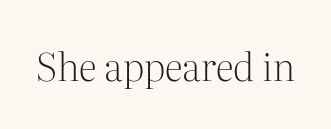
{"serif": "yes", "italic": "no", "bold": "no", "weight": "light", "width": "normal", "stroke_contrast": "medium", "x_height": "medium", "monospaced": "no", "underline": "no", "letter_spacing": "normal", "letter_spacing_em": 0.0, "glyph_px": 38}
